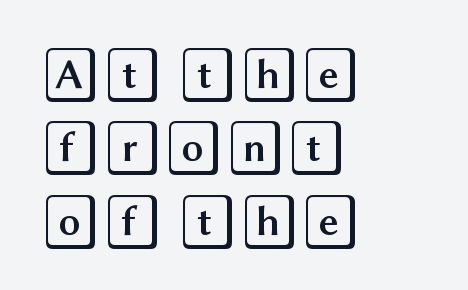
The image shows 56 px wide type, upright; set left-aligned, normal line spacing (1.31x), normal letter spacing, not underlined; a large x-height.
